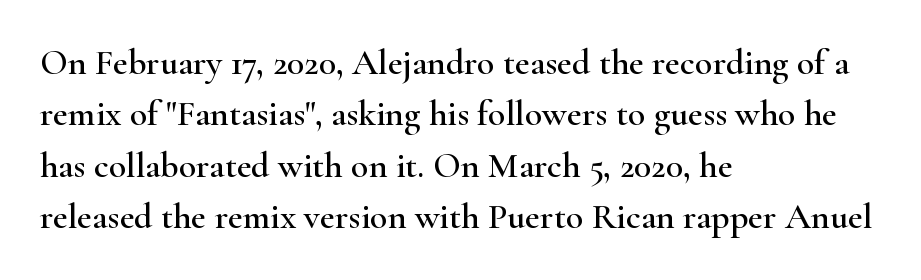
If you drew a line through each stem, it would be perfectly vertical. The designer left line spacing at the default. Compared with typical body copy, the letter spacing here is the same. In terms of letterform style, serifs are clearly present.
